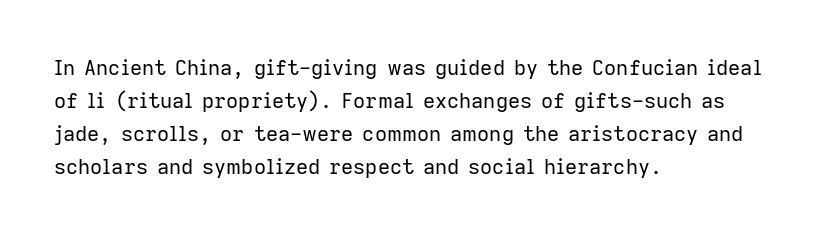
Q: Is the text bold? A: No.
Q: Is the text italic (slanted)? A: No, it is upright.
Q: Is the text underlined? A: No.
Q: How is the paragraph aligned? A: Left-aligned.
Q: Is the spacing between letters normal or unusually wide? A: Normal.
Q: Is the spacing between lines tight, normal or loose? A: Normal.
